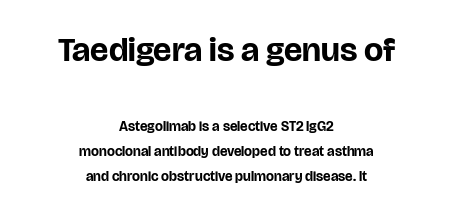
Q: Is the text bold? A: Yes.
Q: Is the text italic (slanted)? A: No, it is upright.
Q: Is the typeface a serif or a sans-serif typeface? A: Sans-serif.
Q: Is the text underlined? A: No.
Q: How is the paragraph aligned? A: Centered.
Q: Is the spacing between letters normal or unusually wide? A: Normal.
Q: Which block of text is set in a larger size, the first (top) or the second (bottom)? A: The first (top) one.
Q: Width (condensed, normal, or wide)? A: Normal.
Q: Stroke contrast? A: Low.
Q: x-height? A: Large.
Q: Monospaced? A: No.
